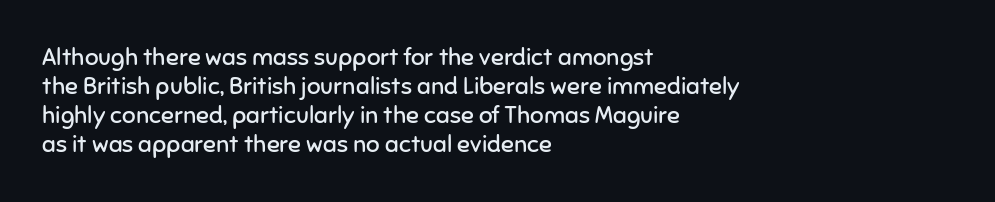
The image shows 24 px text type, upright; set left-aligned, line spacing 1.21x, normal letter spacing, not underlined.
